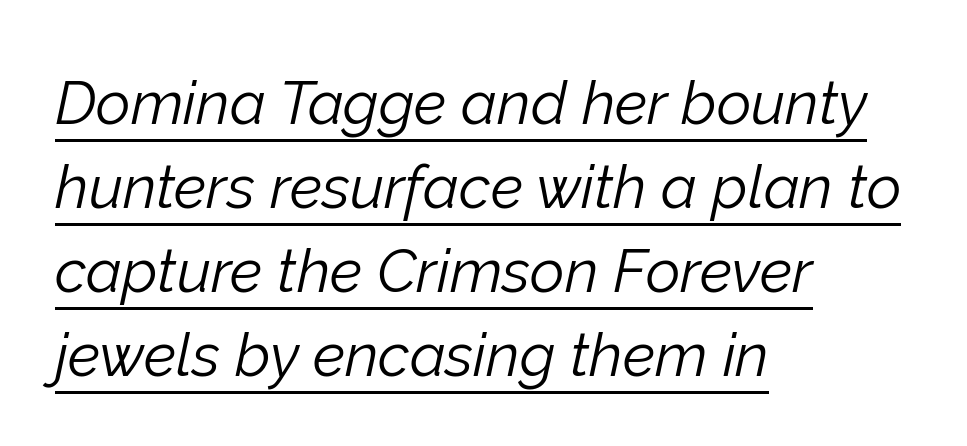
The image shows 60 px light type, italic (leaning right); set left-aligned, normal line spacing (1.4x), normal letter spacing, underlined; low stroke contrast and a medium x-height.
